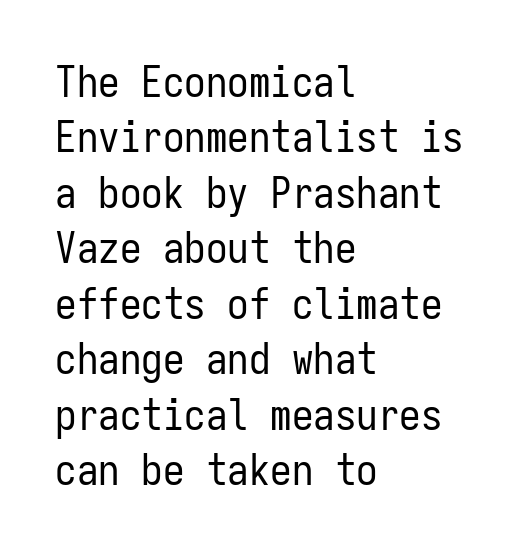
The image shows 43 px regular-weight, condensed sans-serif type, upright, monospaced; set left-aligned, normal line spacing (1.29x), normal letter spacing, not underlined; low stroke contrast and a medium x-height.
